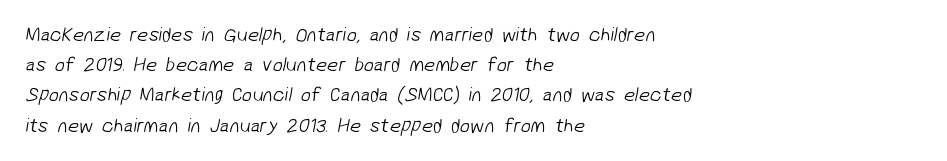
{"bold": "no", "underline": "no", "align": "left", "line_spacing": "normal", "line_spacing_ratio": 1.51, "letter_spacing": "normal", "letter_spacing_em": 0.0, "glyph_px": 20}
